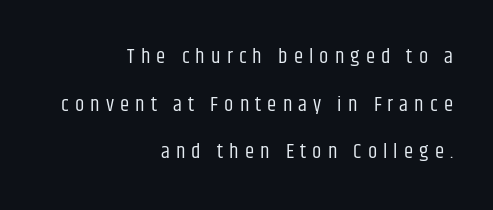
{"italic": "no", "bold": "no", "underline": "no", "align": "right", "line_spacing": "loose", "line_spacing_ratio": 2.27, "letter_spacing": "wide", "letter_spacing_em": 0.29, "glyph_px": 21}
